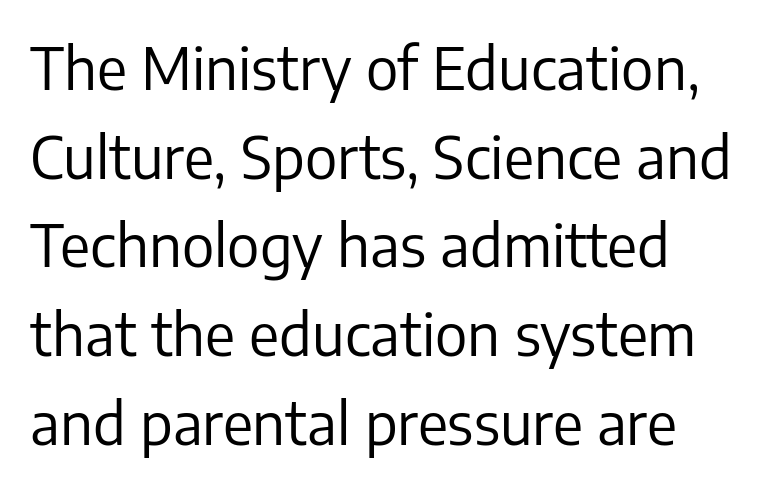
{"serif": "no", "italic": "no", "bold": "no", "weight": "regular", "width": "normal", "stroke_contrast": "low", "x_height": "medium", "monospaced": "no", "underline": "no", "align": "left", "line_spacing": "normal", "line_spacing_ratio": 1.53, "letter_spacing": "normal", "letter_spacing_em": 0.0, "glyph_px": 58}
